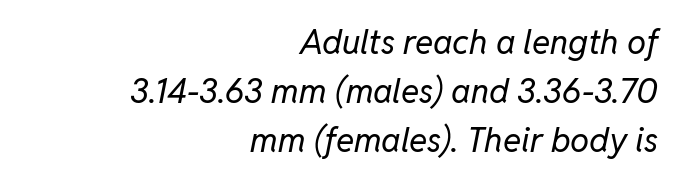
{"italic": "yes", "lean": "right", "slant_degrees": 11, "bold": "no", "weight": "regular", "width": "normal", "stroke_contrast": "low", "x_height": "medium", "monospaced": "no", "underline": "no", "align": "right", "line_spacing": "normal", "line_spacing_ratio": 1.44, "letter_spacing": "normal", "letter_spacing_em": 0.0, "glyph_px": 34}
